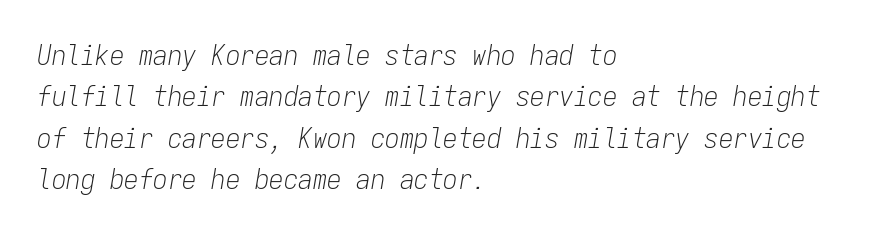
Leading matches the norm, producing a regular column. Spacing verdict: monospaced, one width for all characters. Anything drawn beneath the words? Only blank space. You could call the tracking neutral — neither tight nor loose. Reading down the block, your eye returns to a fixed left position each line. The weight tops out at a normal text grade.
